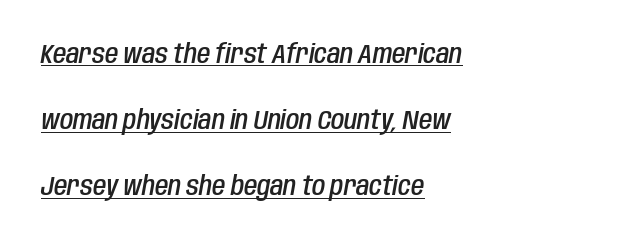
Q: Is the text bold? A: Semi-bold.
Q: Is the text italic (slanted)? A: Yes, it leans right by about 10 degrees.
Q: Is the text underlined? A: Yes.
Q: How is the paragraph aligned? A: Left-aligned.
Q: Is the spacing between letters normal or unusually wide? A: Normal.
Q: Is the spacing between lines tight, normal or loose? A: Loose.
